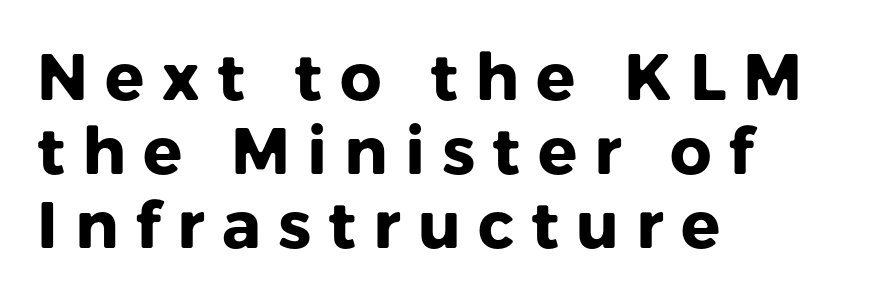
The image shows 65 px heavy sans-serif type, upright; set left-aligned, tight line spacing (1.14x), unusually wide letter spacing (+0.26 em), not underlined; low stroke contrast and a medium x-height.
